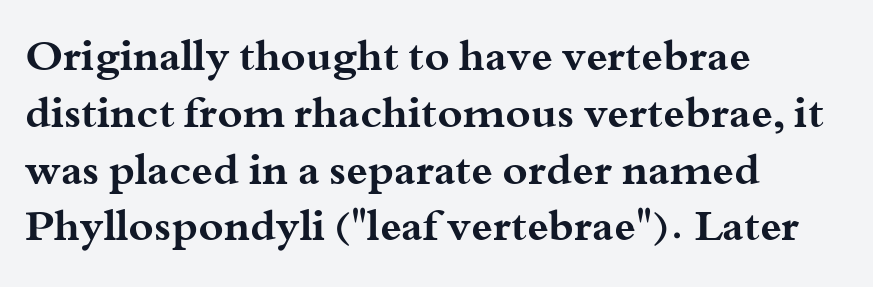
{"serif": "yes", "italic": "no", "bold": "yes", "weight": "bold", "width": "wide", "stroke_contrast": "medium", "x_height": "small", "monospaced": "no", "underline": "no", "align": "left", "line_spacing": "normal", "line_spacing_ratio": 1.32, "letter_spacing": "normal", "letter_spacing_em": 0.0, "glyph_px": 43}
